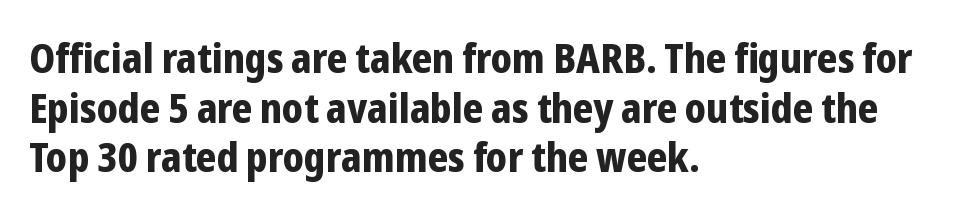
{"serif": "no", "italic": "no", "bold": "yes", "weight": "bold", "width": "condensed", "stroke_contrast": "low", "x_height": "medium", "monospaced": "no", "underline": "no", "align": "left", "line_spacing_ratio": 1.21, "letter_spacing": "normal", "letter_spacing_em": 0.0, "glyph_px": 41}
